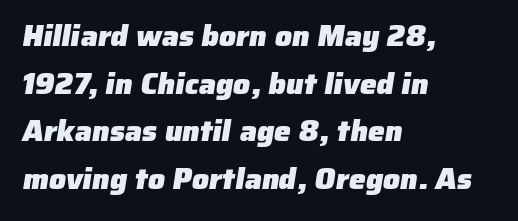
{"serif": "no", "bold": "yes", "weight": "heavy", "width": "normal", "stroke_contrast": "low", "x_height": "medium", "monospaced": "no", "underline": "no", "align": "left", "line_spacing": "normal", "line_spacing_ratio": 1.59, "letter_spacing": "normal", "letter_spacing_em": 0.0, "glyph_px": 30}
